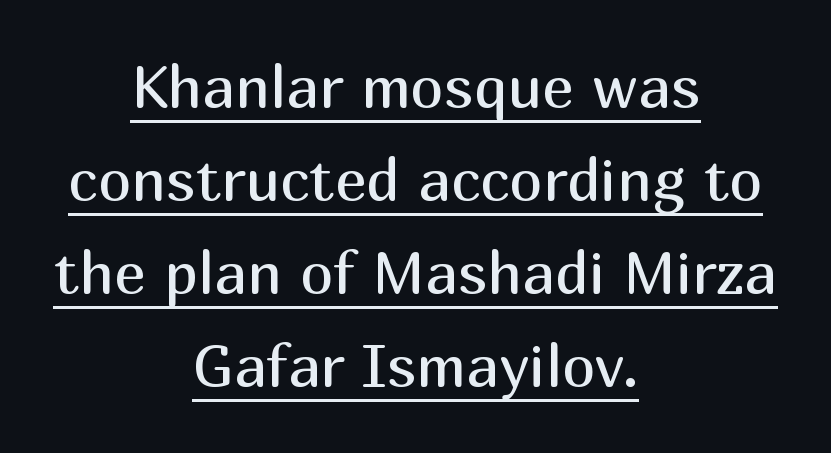
{"serif": "no", "italic": "no", "bold": "no", "weight": "regular", "width": "normal", "stroke_contrast": "medium", "x_height": "medium", "monospaced": "no", "underline": "yes", "align": "center", "line_spacing": "normal", "line_spacing_ratio": 1.55, "letter_spacing": "normal", "letter_spacing_em": 0.0, "glyph_px": 60}
